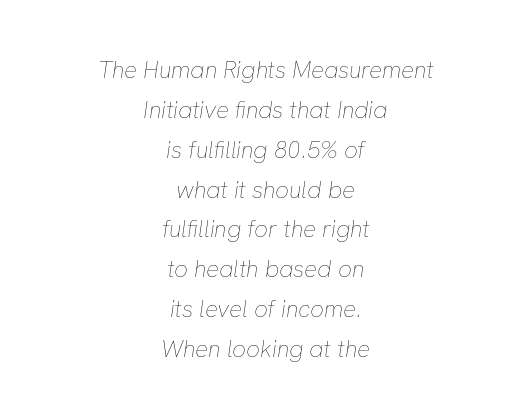
The image shows 24 px text type, italic (leaning right); set centered, normal line spacing (1.66x), normal letter spacing, not underlined.
